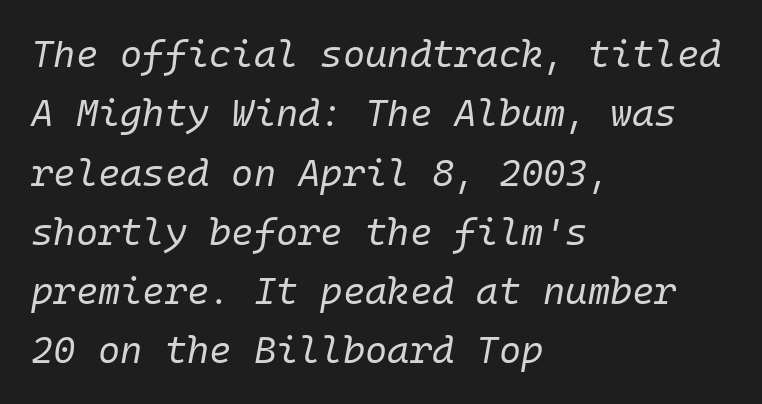
{"italic": "yes", "lean": "right", "slant_degrees": 10, "bold": "no", "weight": "regular", "width": "normal", "stroke_contrast": "low", "x_height": "medium", "monospaced": "yes", "underline": "no", "align": "left", "line_spacing": "normal", "line_spacing_ratio": 1.56, "letter_spacing": "normal", "letter_spacing_em": 0.0, "glyph_px": 38}
